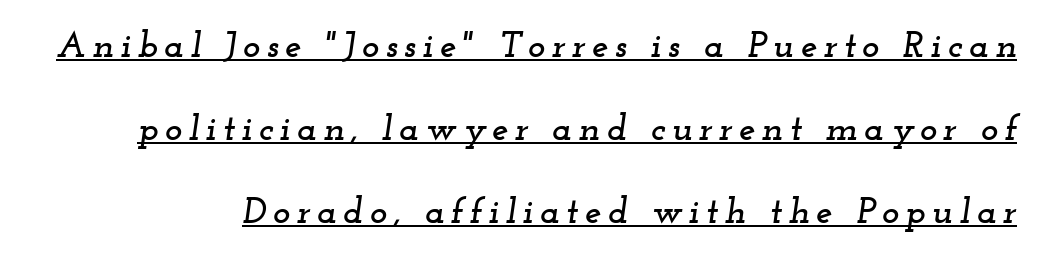
The passage shown is typed in a proportional face where columns would drift. Vertically, the passage feels expansive, rows floating well apart. Like a heading marked for emphasis, these lines bear an underscore. Note: serifs present on the glyphs. A typesetter would mark this as italic.
